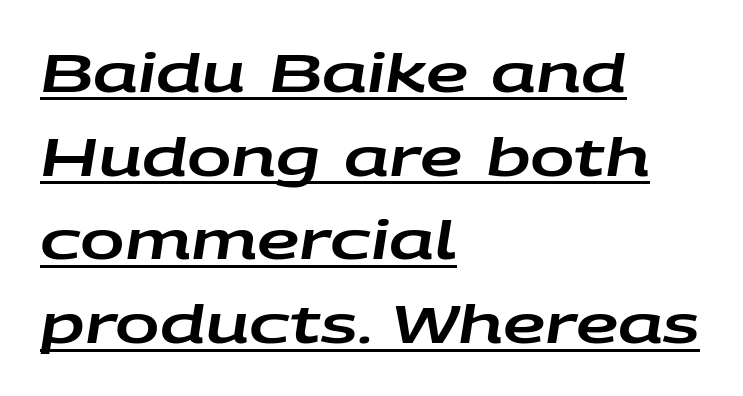
{"italic": "yes", "lean": "right", "slant_degrees": 9, "width": "wide", "stroke_contrast": "low", "x_height": "large", "monospaced": "no", "underline": "yes", "align": "left", "line_spacing": "normal", "line_spacing_ratio": 1.58, "letter_spacing": "normal", "letter_spacing_em": 0.0, "glyph_px": 53}
